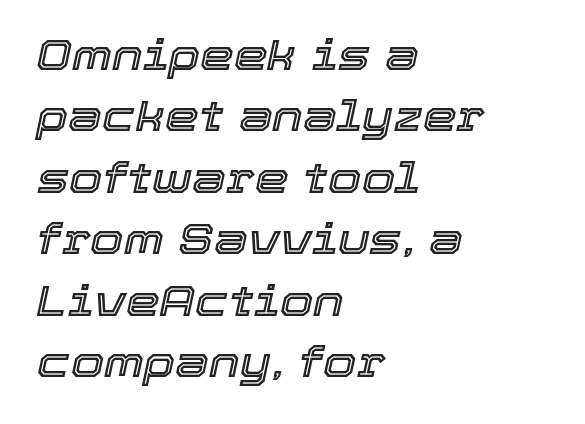
Type without underlining. A typesetter would call this proportional, since set widths differ per character. If you measured baseline to baseline, you'd find a middling distance. Yep, that's italic — everything's leaning. In CSS terms this would be text-align: left. Students, note that the glyphs here touch the page at normal intervals.
